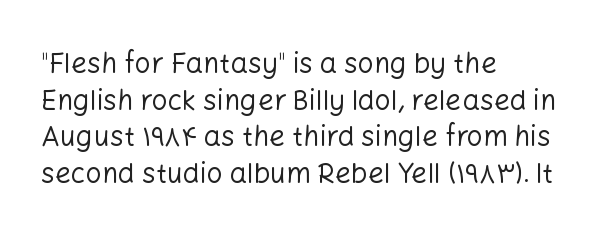
Characters follow at the spacing the type designer built in. Whoever set this chose a conventional vertical rhythm. No letter is thick-stroked: the sample isn't bold. The typeface chosen for these lines omits serifs. Where is the straight margin? On the left.
